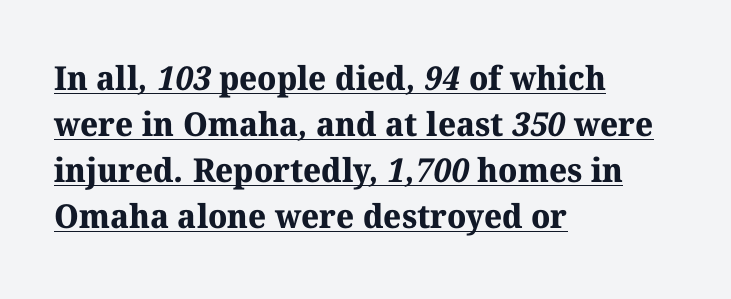
Q: Is the text bold? A: Yes.
Q: Is the typeface a serif or a sans-serif typeface? A: Serif.
Q: Is the text underlined? A: Yes.
Q: How is the paragraph aligned? A: Left-aligned.
Q: Is the spacing between letters normal or unusually wide? A: Normal.
Q: Is the spacing between lines tight, normal or loose? A: Normal.
Q: Width (condensed, normal, or wide)? A: Normal.
Q: Stroke contrast? A: Medium.
Q: x-height? A: Medium.
Q: Monospaced? A: No.
